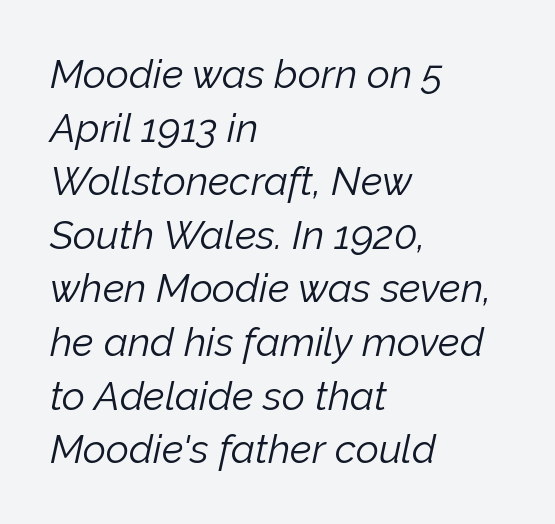
Descenders are the only things crossing below the line. Italic: yes, the glyphs are oblique. Compared with typical body copy, the letter spacing here is the same. Bold? No — there's no thickening of the strokes. A typesetter would call this proportional, since set widths differ per character. The line-height multiplier appears to be the usual default.
